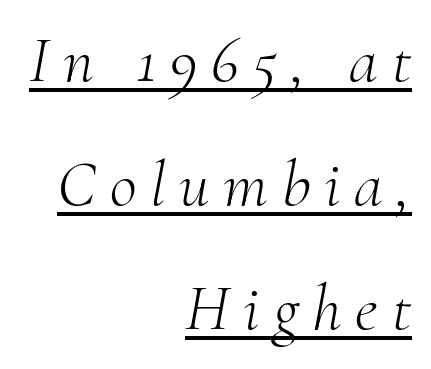
Look at the tracking — it's clearly loosened, letters drifting apart. Does the copy run flush right? Yes — the right margin is perfectly even. The face used here has a pronounced slope to its letters. A typesetter would call this proportional, since set widths differ per character.
